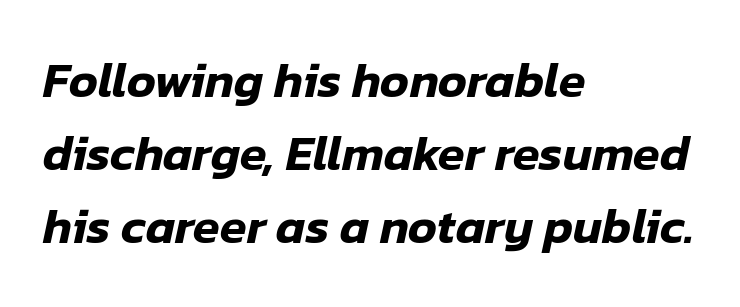
Q: Is the text italic (slanted)? A: Yes, it leans right by about 12 degrees.
Q: Is the text underlined? A: No.
Q: How is the paragraph aligned? A: Left-aligned.
Q: Is the spacing between letters normal or unusually wide? A: Normal.
Q: Is the spacing between lines tight, normal or loose? A: Normal.
Q: Width (condensed, normal, or wide)? A: Normal.
Q: Stroke contrast? A: Low.
Q: x-height? A: Medium.
Q: Monospaced? A: No.
